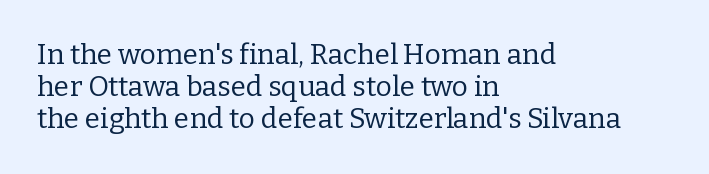
Observe the serifs anchoring each vertical stroke in this sample. Rows of type sit shoulder to shoulder in the vertical direction. Tracking value appears to be zero — textbook default spacing. The ragged edge is on the right, which tells us the setting is flush left. Vertical stems look standard width or narrower in stroke. You can tell it's not italic because the verticals are truly vertical.
